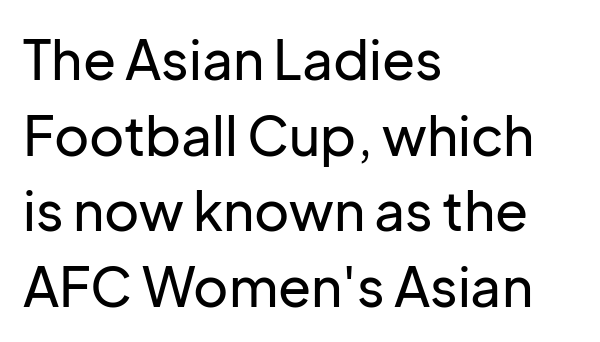
A classic flush-left, rag-right setting is used for this passage. The rendering uses natural spacing where letterforms have individual widths. Each word holds together tightly as a unit, with standard inter-letter gaps. Upright lettering throughout. Descenders are the only things crossing below the line. Baseline-to-baseline distance is the conventional proportion of letter height.
